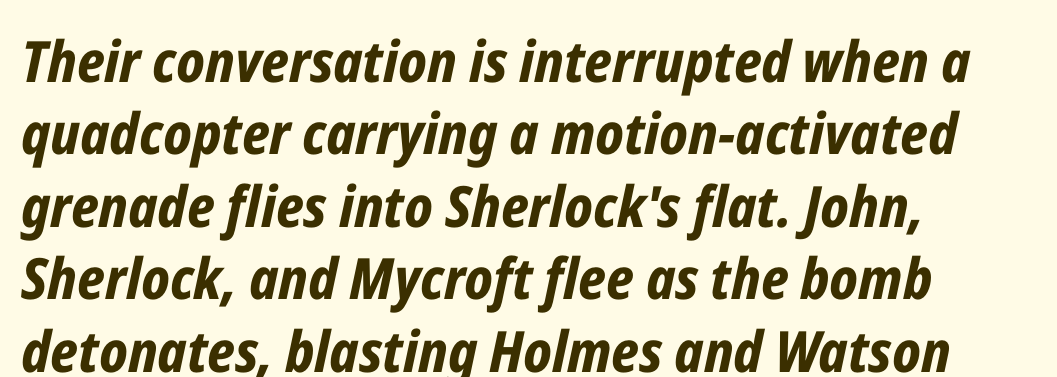
The image shows 57 px bold, condensed type, italic (leaning right); set left-aligned, normal line spacing (1.27x), normal letter spacing, not underlined; low stroke contrast and a medium x-height.
